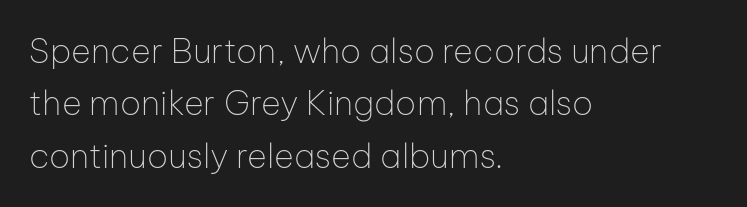
Italic? Not at all — the glyphs are vertical. The baseline area is clear. Here the designer chose a conventional face with non-uniform glyph widths. One glance says typical: line gaps are just what's usual. Every row of glyphs begins at an identical x-position on the left.
